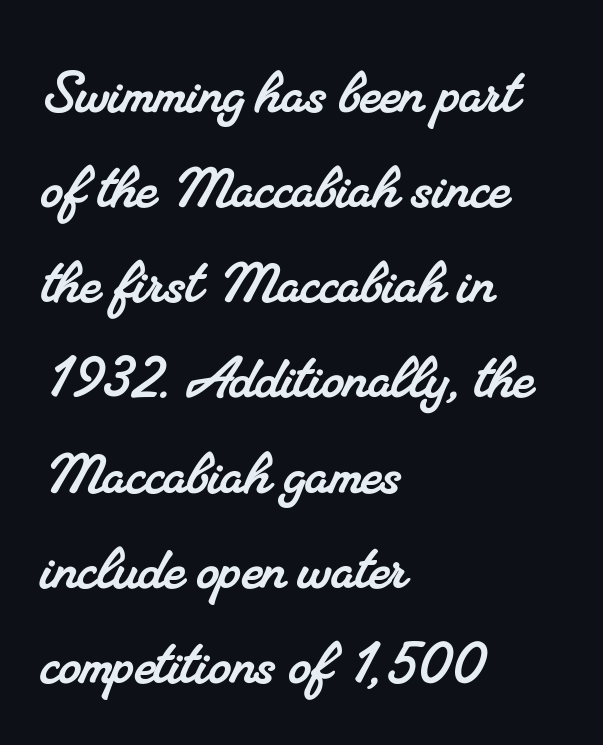
Q: Is the typeface a serif or a sans-serif typeface? A: Serif.
Q: Is the text underlined? A: No.
Q: How is the paragraph aligned? A: Left-aligned.
Q: Is the spacing between letters normal or unusually wide? A: Normal.
Q: Is the spacing between lines tight, normal or loose? A: Normal.
Q: Width (condensed, normal, or wide)? A: Normal.
Q: Stroke contrast? A: Medium.
Q: x-height? A: Small.
Q: Monospaced? A: No.
